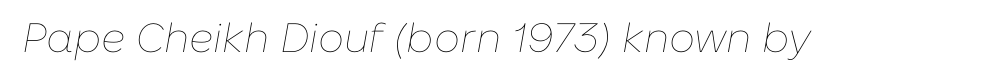
{"italic": "yes", "lean": "right", "slant_degrees": 10, "bold": "no", "weight": "thin", "width": "normal", "stroke_contrast": "low", "x_height": "medium", "monospaced": "no", "underline": "no", "letter_spacing": "normal", "letter_spacing_em": 0.0, "glyph_px": 41}
